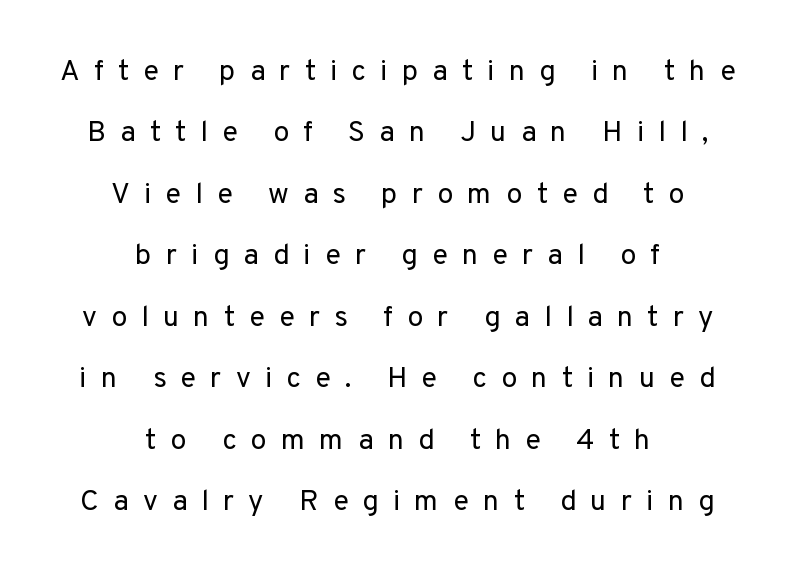
The image shows 29 px regular-weight sans-serif type, upright; set centered, loose line spacing (2.12x), unusually wide letter spacing (+0.49 em), not underlined; low stroke contrast and a medium x-height.
